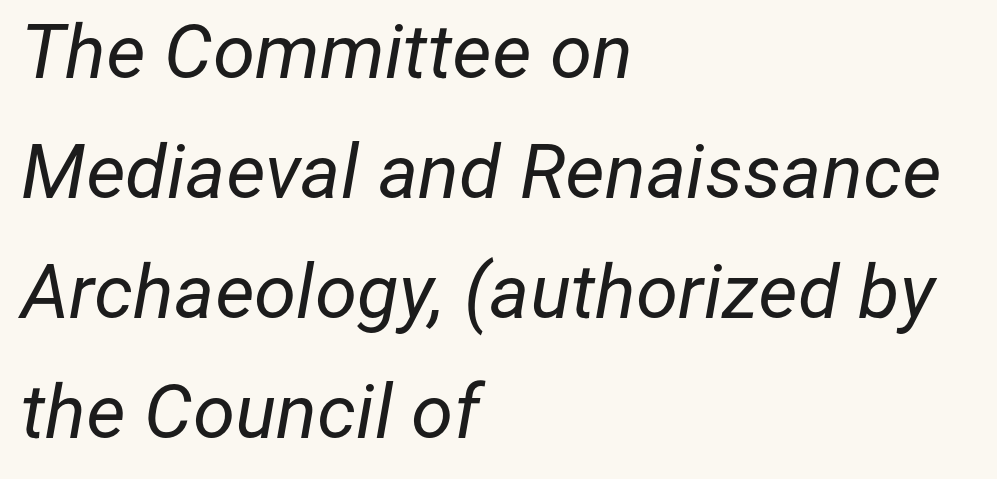
The image shows 76 px regular-weight type, italic (leaning right); set left-aligned, normal line spacing (1.58x), normal letter spacing, not underlined; low stroke contrast and a medium x-height.
